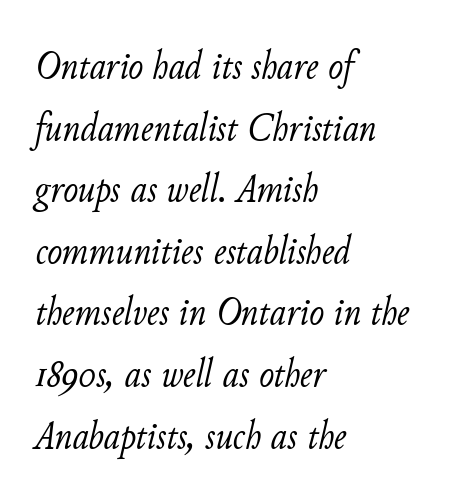
When letters slant like this, we call the style italic. Looks like regular typesetting: each glyph gets only the width it needs. Alignment: flush left. In terms of leading, this rendering sits right in the middle.
